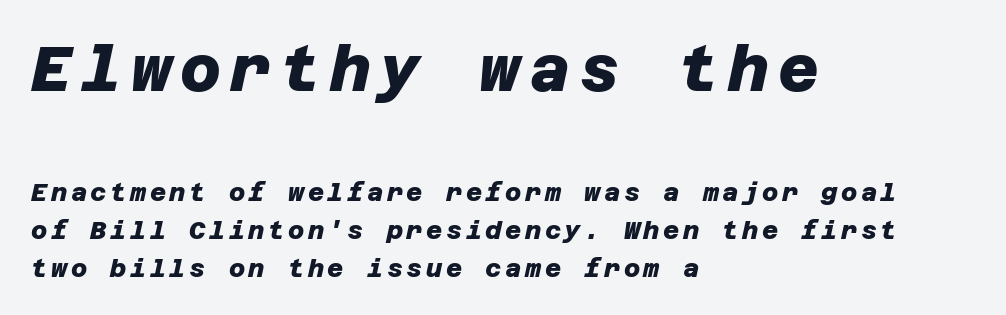
Q: Is the text bold? A: Yes.
Q: Is the typeface a serif or a sans-serif typeface? A: Sans-serif.
Q: Is the text underlined? A: No.
Q: How is the paragraph aligned? A: Left-aligned.
Q: Is the spacing between lines tight, normal or loose? A: Normal.
Q: Which block of text is set in a larger size, the first (top) or the second (bottom)? A: The first (top) one.
Q: Width (condensed, normal, or wide)? A: Normal.
Q: Stroke contrast? A: Low.
Q: x-height? A: Large.
